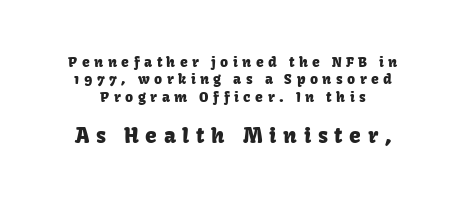
The type is letterspaced generously, with wide tracking. In terms of leading, this rendering sits right in the middle. Posture: upright roman. The space beneath each line is pristine and unruled.
